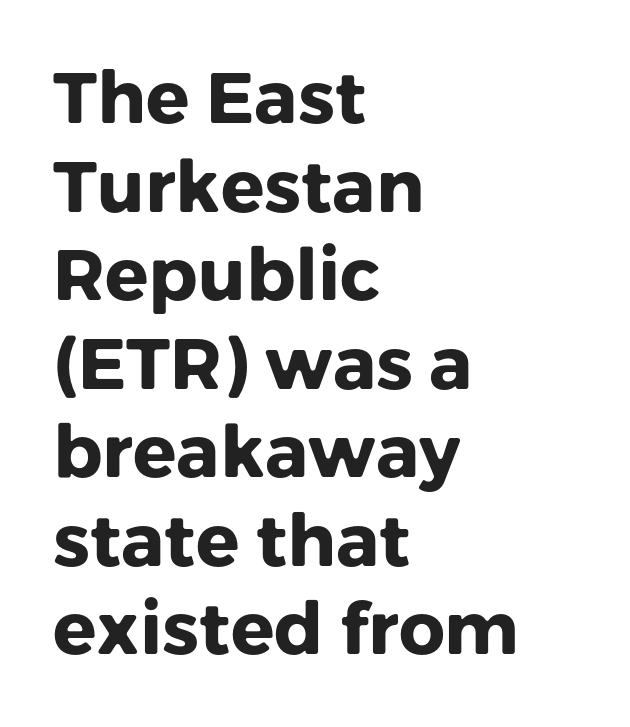
{"serif": "no", "italic": "no", "bold": "yes", "weight": "heavy", "width": "normal", "stroke_contrast": "low", "x_height": "medium", "monospaced": "no", "underline": "no", "align": "left", "line_spacing_ratio": 1.23, "letter_spacing": "normal", "letter_spacing_em": 0.0, "glyph_px": 72}
